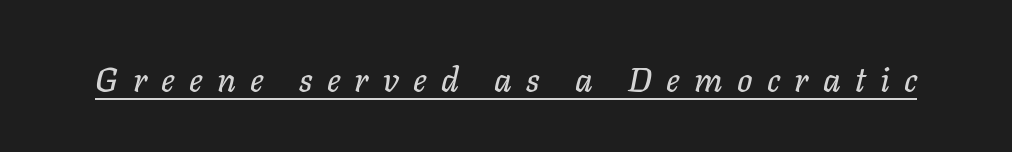
The letters advance in unequal steps, a hallmark of proportional type. Students, note that the glyphs here are deliberately spaced far apart. You can tell it's italic because the verticals aren't actually vertical. Quick note: underline on.
